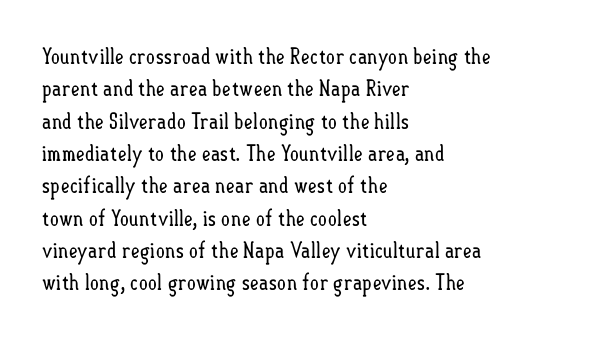
Q: Is the text bold? A: No.
Q: Is the text italic (slanted)? A: No, it is upright.
Q: Is the text underlined? A: No.
Q: How is the paragraph aligned? A: Left-aligned.
Q: Is the spacing between letters normal or unusually wide? A: Normal.
Q: Is the spacing between lines tight, normal or loose? A: Normal.
